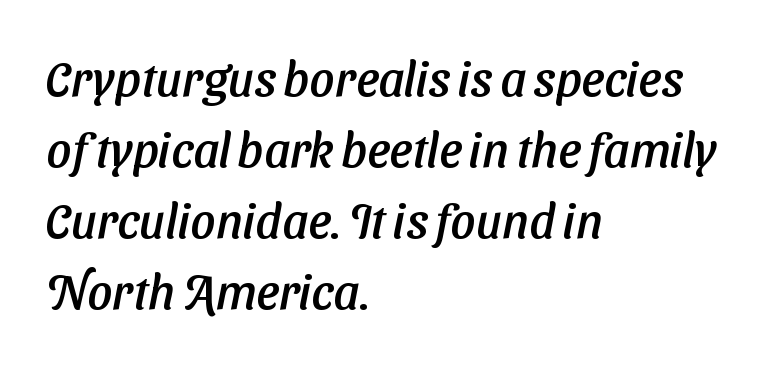
The image shows 49 px sans-serif type; set left-aligned, normal line spacing (1.45x), normal letter spacing, not underlined; low stroke contrast and a medium x-height.
